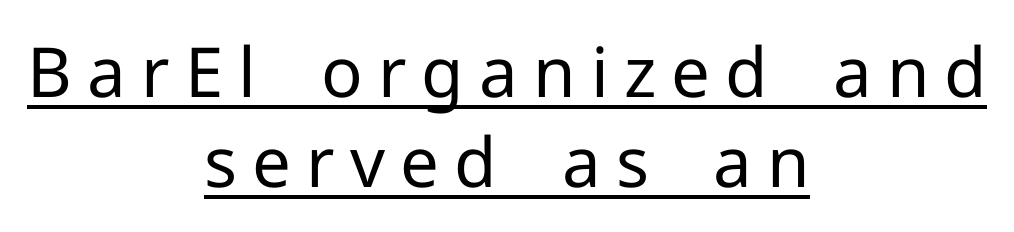
The rendering uses natural spacing where letterforms have individual widths. Short note: letters widely spaced. These lines stack symmetrically, like a column narrowing and widening about its center. This is roman type, the default non-slanted kind. Unlike a traditional serif, this face leaves its strokes unadorned.
